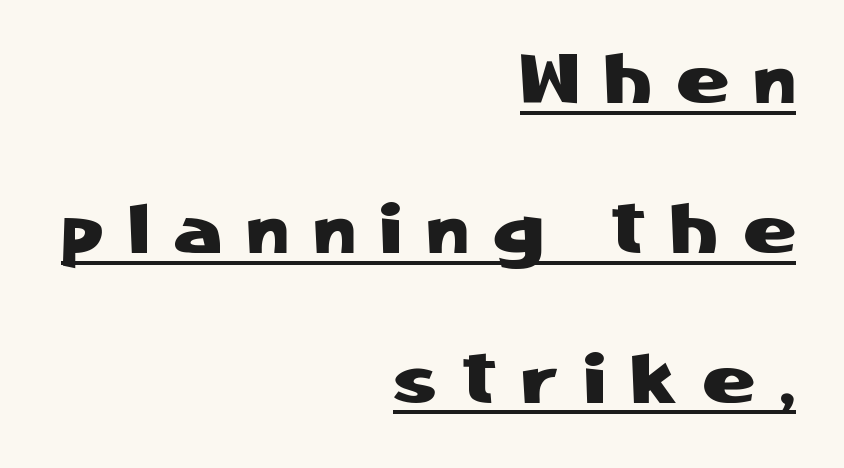
The letters are spread apart with noticeably loose tracking. Is the block centered? No — it sits flush against the right margin. Letterform terminals end flat and unadorned throughout the passage. Style check: upright. Is this a fixed-width face? No — the glyphs have proportional, varying widths.
